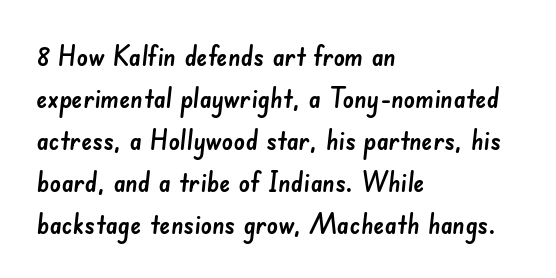
Underline: absent. Line beginnings align vertically; line endings do not. Classification — sans serif. Looks like regular typesetting: each glyph gets only the width it needs.
